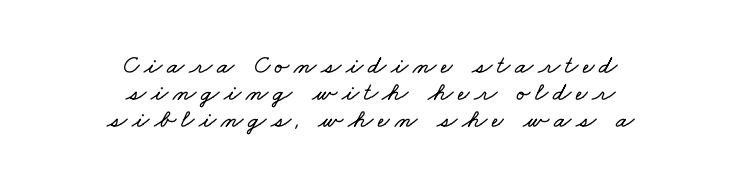
Nobody drew a line under any word here. The lines in this sample share a center point and differ in where they start and stop. The designer dialed line spacing down below the default.
